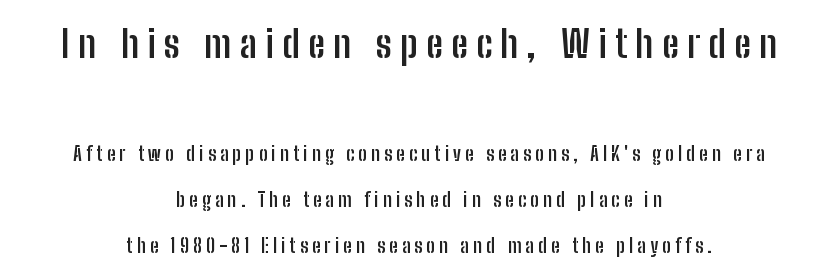
{"serif": "no", "italic": "no", "bold": "yes", "weight": "semibold", "width": "condensed", "stroke_contrast": "low", "x_height": "medium", "monospaced": "no", "underline": "no", "align": "center", "line_spacing": "loose", "line_spacing_ratio": 2.42, "letter_spacing": "wide", "letter_spacing_em": 0.22, "larger_block": "first", "size_ratio": 2.0, "glyph_px": 38}
